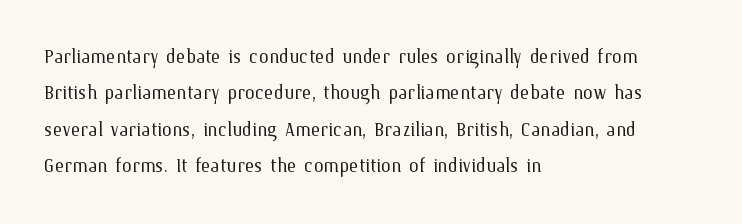
{"italic": "no", "bold": "no", "underline": "no", "align": "left", "line_spacing": "normal", "line_spacing_ratio": 1.46, "letter_spacing": "normal", "letter_spacing_em": 0.0, "glyph_px": 25}
